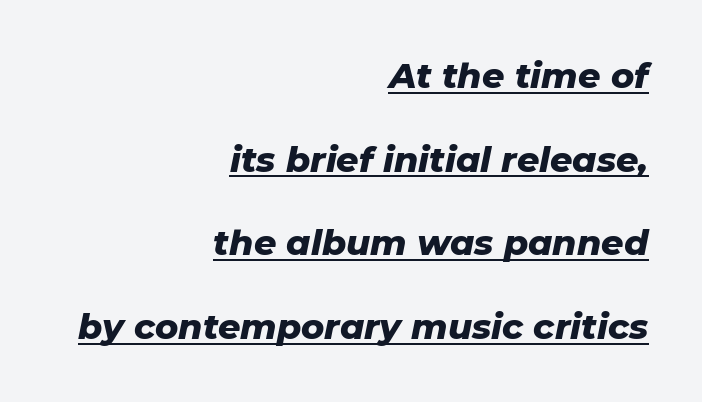
The image shows 35 px heavy type, italic (leaning right); set right-aligned, loose line spacing (2.39x), normal letter spacing, underlined; low stroke contrast and a medium x-height.
